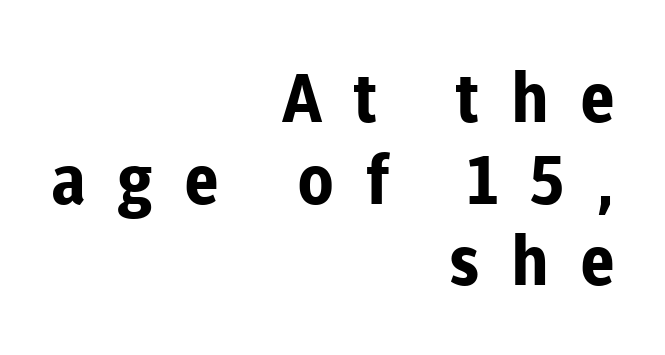
The characters display no serif detailing; their extremities are plain. Notice how the passage keeps a crisp vertical edge on the right only. Does the lettering tilt? It doesn't — this is upright. Heavy, bold letterforms. Display-style spreading of the glyphs; the letterfit is very open. The rendering uses natural spacing where letterforms have individual widths.
